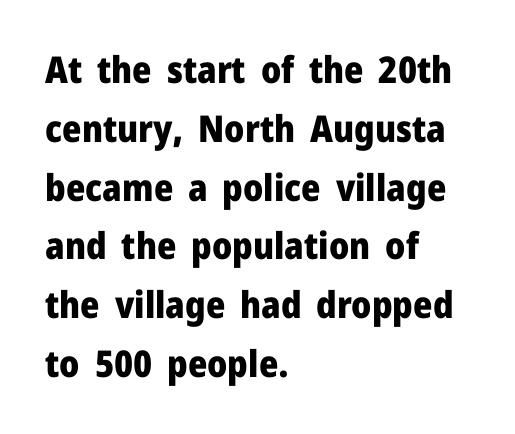
The image shows 37 px heavy sans-serif type, upright; set left-aligned, normal line spacing (1.59x), normal letter spacing, not underlined; low stroke contrast and a medium x-height.
